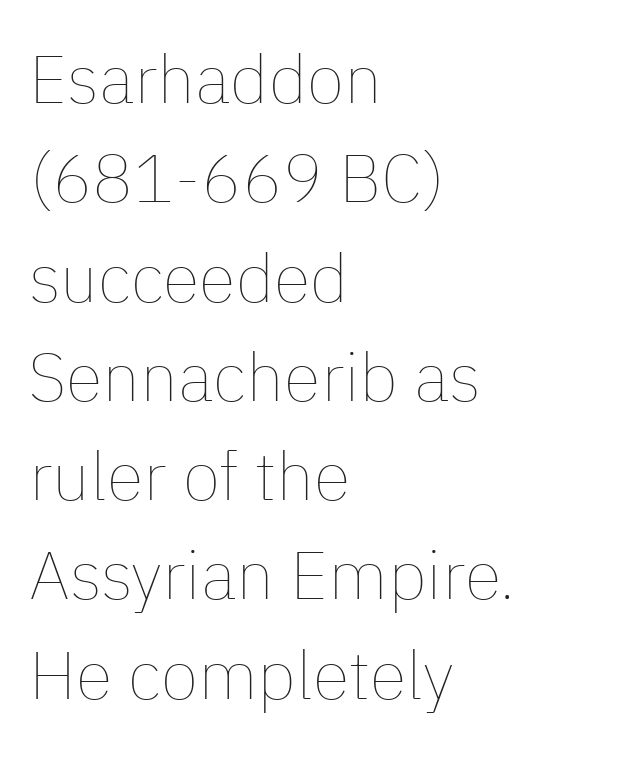
{"italic": "no", "bold": "no", "weight": "thin", "width": "normal", "stroke_contrast": "low", "x_height": "medium", "monospaced": "no", "underline": "no", "align": "left", "line_spacing": "normal", "line_spacing_ratio": 1.46, "letter_spacing": "normal", "letter_spacing_em": 0.0, "glyph_px": 68}
